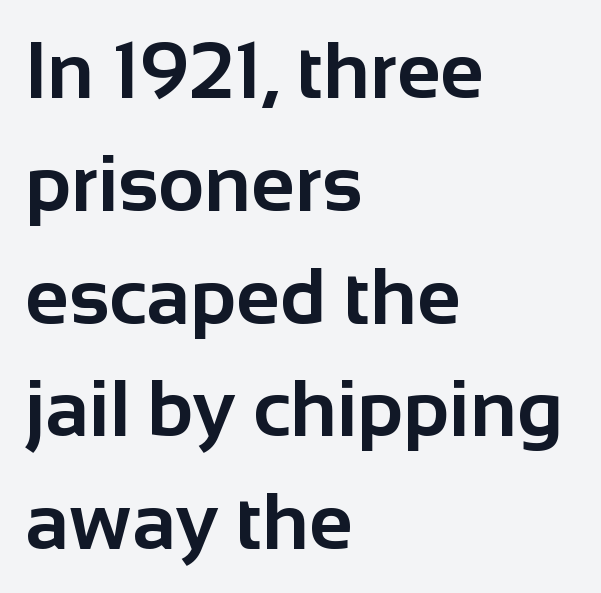
Q: Is the text bold? A: Yes.
Q: Is the text italic (slanted)? A: No, it is upright.
Q: Is the typeface a serif or a sans-serif typeface? A: Sans-serif.
Q: Is the text underlined? A: No.
Q: How is the paragraph aligned? A: Left-aligned.
Q: Is the spacing between letters normal or unusually wide? A: Normal.
Q: Is the spacing between lines tight, normal or loose? A: Normal.
Q: Width (condensed, normal, or wide)? A: Normal.
Q: Stroke contrast? A: Low.
Q: x-height? A: Medium.
Q: Monospaced? A: No.
